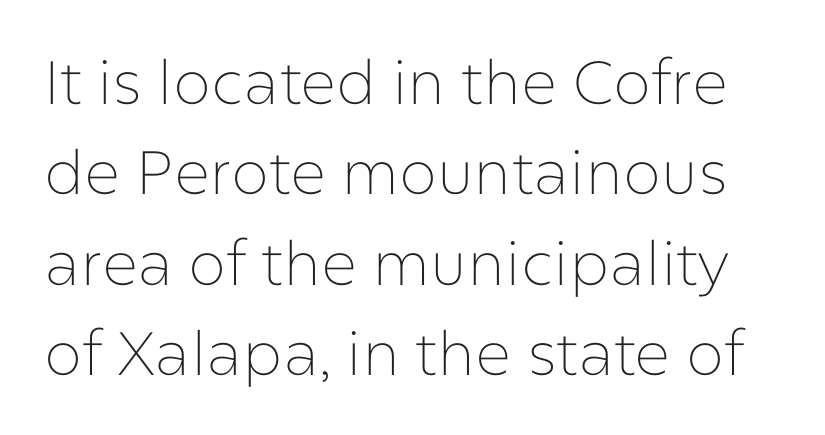
Note: no serifs on the glyphs. Check the space under the baseline: it is left empty. The axis of the letterforms is exactly vertical. Leading matches the norm, producing a regular column. Do the characters align in a grid? No, the font is proportional. Tracking here is standard; glyphs follow each other at the usual distance.
